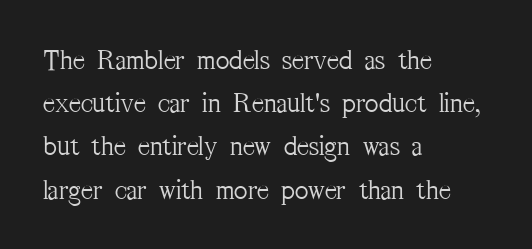
The image shows 29 px light, condensed serif type, upright; set left-aligned, normal line spacing (1.49x), normal letter spacing, not underlined; medium stroke contrast and a medium x-height.
